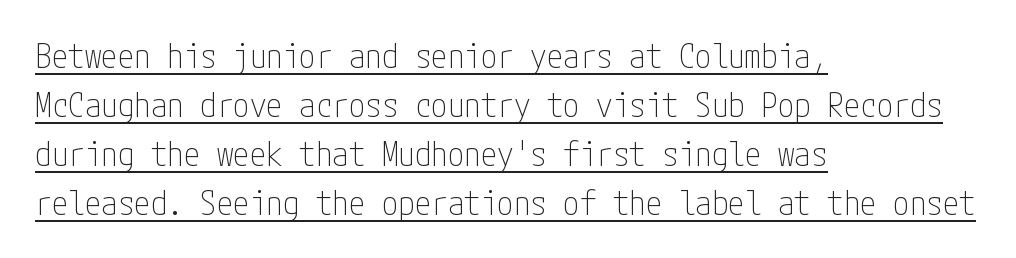
The image shows 33 px thin, condensed sans-serif type, upright; set left-aligned, normal line spacing (1.48x), normal letter spacing, underlined; low stroke contrast and a medium x-height.
